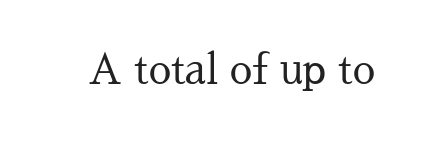
Q: Is the text bold? A: No.
Q: Is the text italic (slanted)? A: No, it is upright.
Q: Is the typeface a serif or a sans-serif typeface? A: Serif.
Q: Is the text underlined? A: No.
Q: Is the spacing between letters normal or unusually wide? A: Normal.
Q: Width (condensed, normal, or wide)? A: Normal.
Q: Stroke contrast? A: Medium.
Q: x-height? A: Medium.
Q: Monospaced? A: No.
